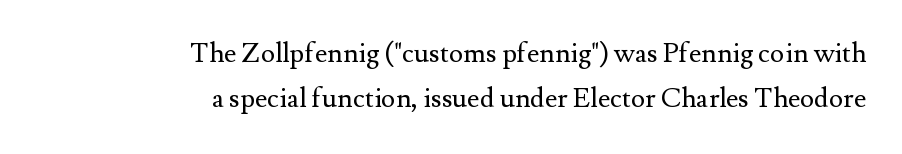
The image shows 27 px text type, upright; set right-aligned, normal line spacing (1.67x), normal letter spacing, not underlined.
